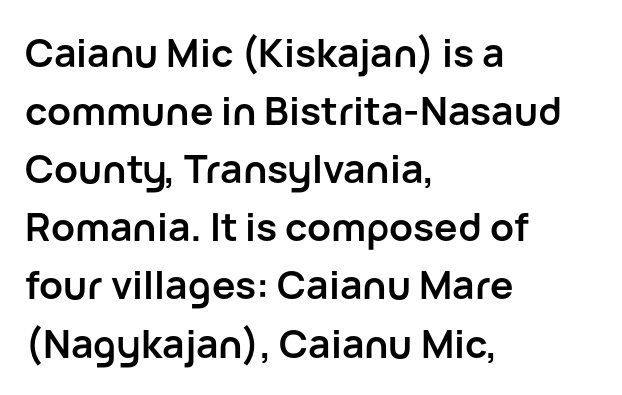
{"serif": "no", "italic": "no", "bold": "yes", "weight": "semibold", "width": "normal", "stroke_contrast": "low", "x_height": "medium", "monospaced": "no", "underline": "no", "align": "left", "line_spacing": "normal", "line_spacing_ratio": 1.49, "letter_spacing": "normal", "letter_spacing_em": 0.0, "glyph_px": 39}
